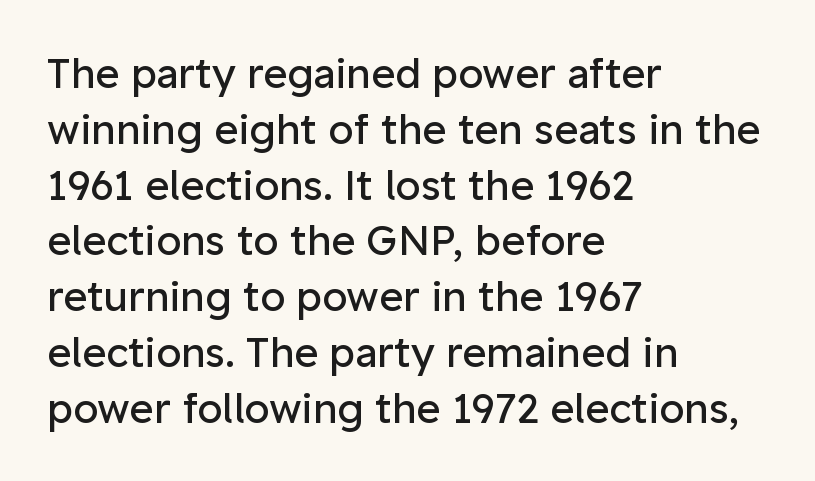
The image shows 41 px regular-weight sans-serif type, upright; set left-aligned, normal line spacing (1.36x), normal letter spacing, not underlined; low stroke contrast and a medium x-height.
